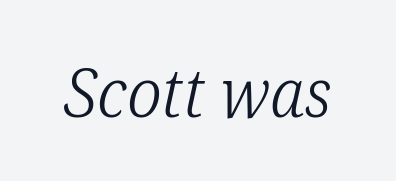
Q: Is the text bold? A: No.
Q: Is the text italic (slanted)? A: Yes, it leans right by about 12 degrees.
Q: Is the typeface a serif or a sans-serif typeface? A: Serif.
Q: Is the text underlined? A: No.
Q: Is the spacing between letters normal or unusually wide? A: Normal.
Q: Width (condensed, normal, or wide)? A: Condensed.
Q: Stroke contrast? A: Low.
Q: x-height? A: Medium.
Q: Monospaced? A: No.
